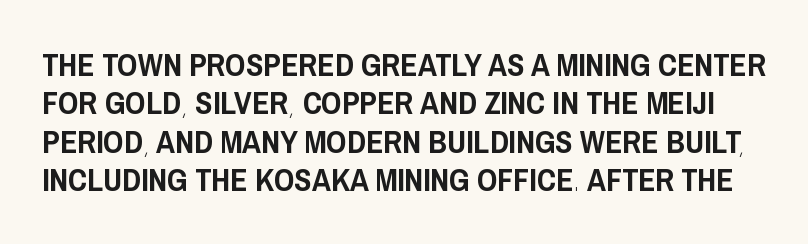
{"serif": "no", "italic": "no", "width": "condensed", "stroke_contrast": "low", "x_height": "large", "monospaced": "no", "underline": "no", "line_spacing_ratio": 1.2, "letter_spacing": "normal", "letter_spacing_em": 0.0, "glyph_px": 32}
